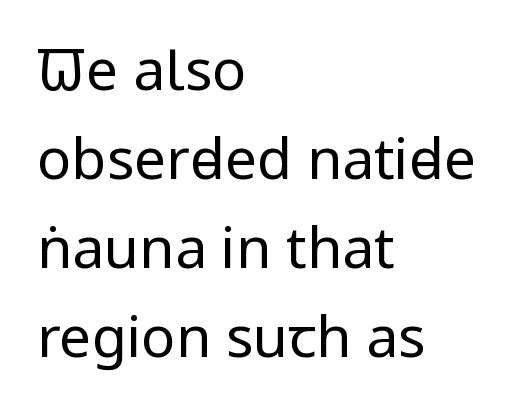
{"serif": "no", "italic": "no", "bold": "no", "weight": "regular", "width": "condensed", "stroke_contrast": "low", "x_height": "large", "monospaced": "no", "underline": "no", "align": "left", "line_spacing": "normal", "line_spacing_ratio": 1.56, "letter_spacing": "normal", "letter_spacing_em": 0.0, "glyph_px": 57}
